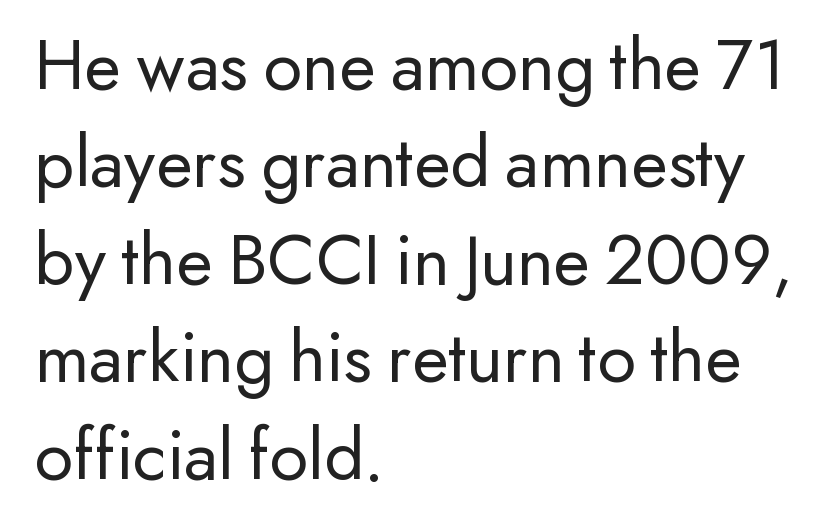
The image shows 75 px regular-weight sans-serif type, upright; set left-aligned, normal line spacing (1.3x), normal letter spacing, not underlined; low stroke contrast and a small x-height.
